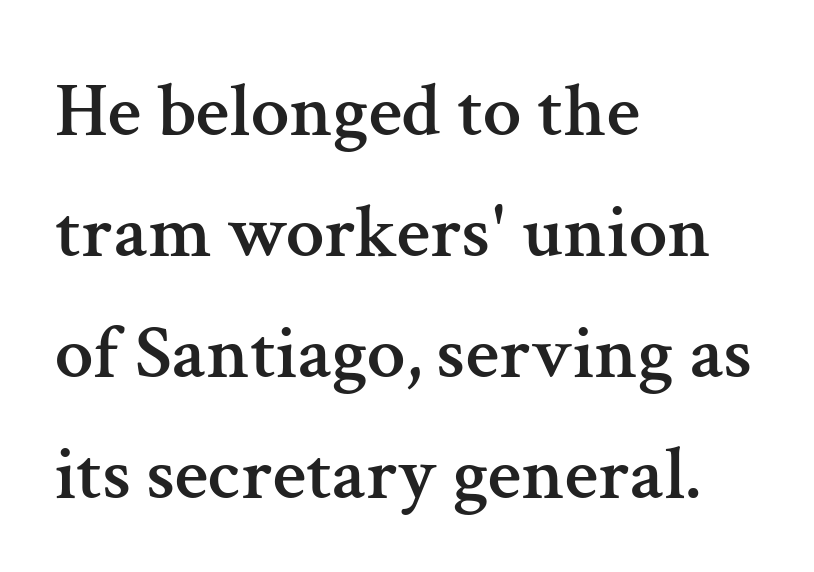
Q: Is the text italic (slanted)? A: No, it is upright.
Q: Is the typeface a serif or a sans-serif typeface? A: Serif.
Q: Is the text underlined? A: No.
Q: How is the paragraph aligned? A: Left-aligned.
Q: Is the spacing between letters normal or unusually wide? A: Normal.
Q: Is the spacing between lines tight, normal or loose? A: Normal.
Q: Width (condensed, normal, or wide)? A: Normal.
Q: Stroke contrast? A: Medium.
Q: x-height? A: Medium.
Q: Monospaced? A: No.
